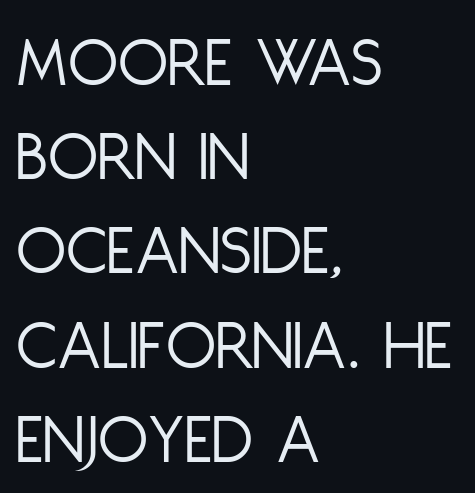
Standard letterfit; no display-style spreading of the glyphs. Unlike a traditional serif, this face leaves its strokes unadorned. Spacing verdict: proportional, widths tailored to each character. The specimen reads as upright at a glance.
